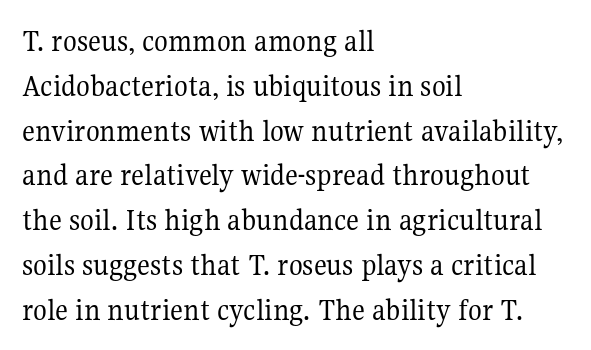
Q: Is the text bold? A: No.
Q: Is the text italic (slanted)? A: No, it is upright.
Q: Is the typeface a serif or a sans-serif typeface? A: Serif.
Q: Is the text underlined? A: No.
Q: How is the paragraph aligned? A: Left-aligned.
Q: Is the spacing between letters normal or unusually wide? A: Normal.
Q: Is the spacing between lines tight, normal or loose? A: Normal.
Q: Width (condensed, normal, or wide)? A: Normal.
Q: Stroke contrast? A: Medium.
Q: x-height? A: Medium.
Q: Monospaced? A: No.
